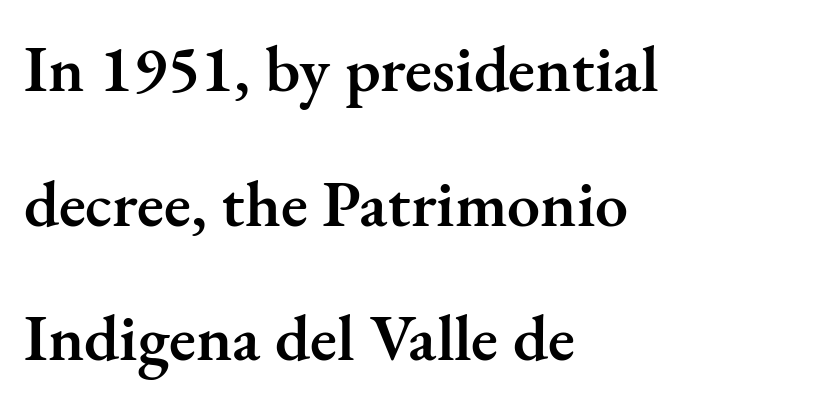
Q: Is the text bold? A: Semi-bold.
Q: Is the text italic (slanted)? A: No, it is upright.
Q: Is the typeface a serif or a sans-serif typeface? A: Serif.
Q: Is the text underlined? A: No.
Q: How is the paragraph aligned? A: Left-aligned.
Q: Is the spacing between letters normal or unusually wide? A: Normal.
Q: Is the spacing between lines tight, normal or loose? A: Loose.
Q: Width (condensed, normal, or wide)? A: Normal.
Q: Stroke contrast? A: Medium.
Q: x-height? A: Small.
Q: Monospaced? A: No.
